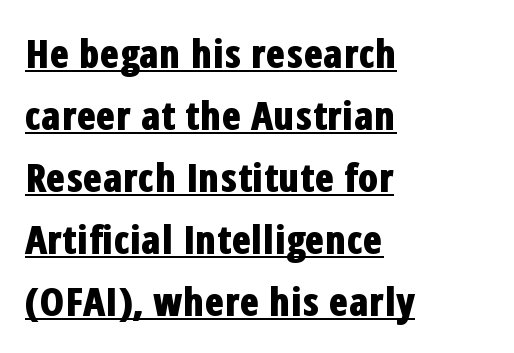
Vertical spacing — default. Note the varied advance widths — an 'i' is clearly narrower than an 'm'. Teacher's note: observe the even left margin — that is flush-left alignment. The type family on display is of the sans-serif kind. Letter spacing: default. Students, observe the line beneath the letters — that is underlining.
